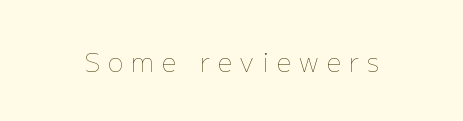
Bare-footed words on every line. Each word looks stretched out because of the extra space between its letters. It's the straight-up-and-down kind of type. Counters stay open thanks to moderate or lighter strokes.
